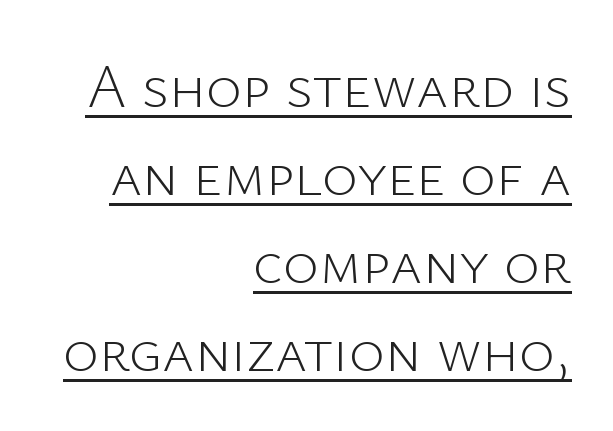
{"serif": "no", "italic": "no", "bold": "no", "weight": "light", "width": "normal", "stroke_contrast": "low", "x_height": "medium", "monospaced": "no", "underline": "yes", "align": "right", "line_spacing": "normal", "line_spacing_ratio": 1.44, "letter_spacing": "normal", "letter_spacing_em": 0.0, "glyph_px": 61}
